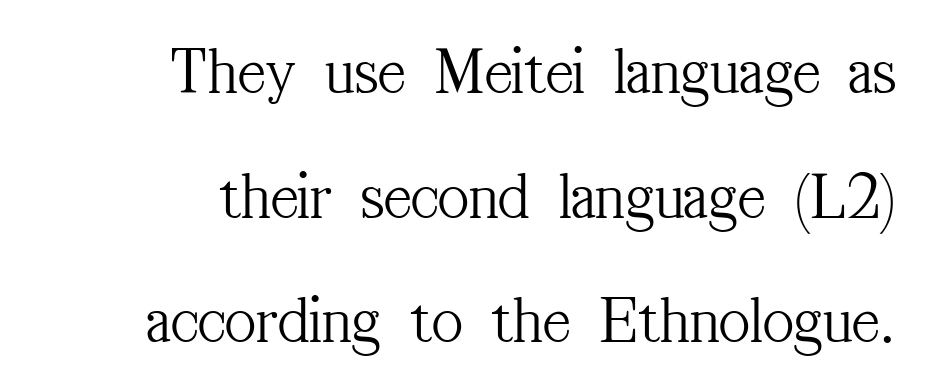
{"serif": "yes", "italic": "no", "bold": "no", "weight": "light", "width": "condensed", "stroke_contrast": "medium", "x_height": "medium", "monospaced": "no", "underline": "no", "align": "right", "line_spacing_ratio": 1.86, "letter_spacing": "normal", "letter_spacing_em": 0.0, "glyph_px": 67}
